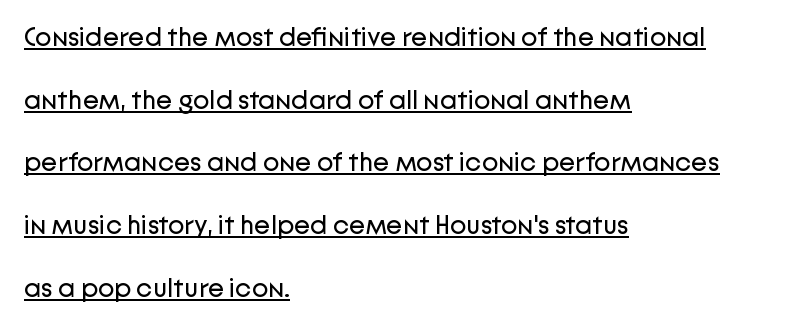
Q: Is the text bold? A: No.
Q: Is the text italic (slanted)? A: No, it is upright.
Q: Is the text underlined? A: Yes.
Q: How is the paragraph aligned? A: Left-aligned.
Q: Is the spacing between letters normal or unusually wide? A: Normal.
Q: Is the spacing between lines tight, normal or loose? A: Loose.
